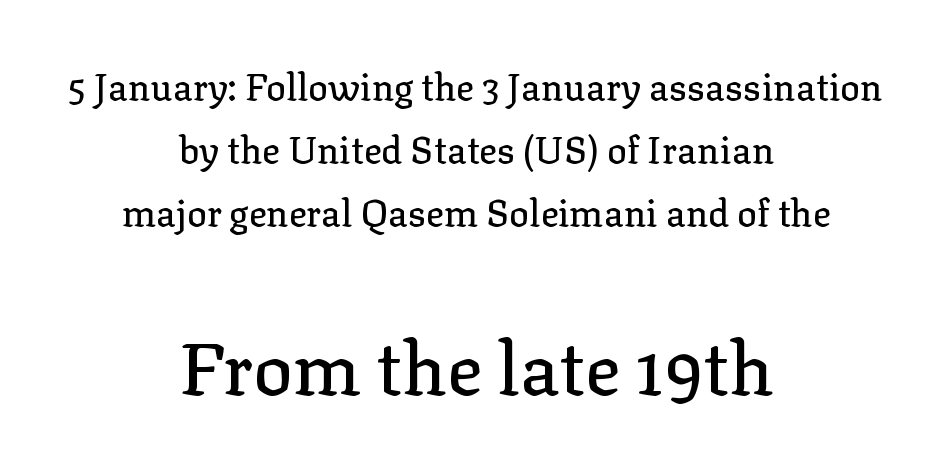
You get the small type first, then a jump to larger type. Examine the stroke ends and you'll spot serifs. The strip under each line holds only bare page. The face used here is rendered with its standard letterfit.
